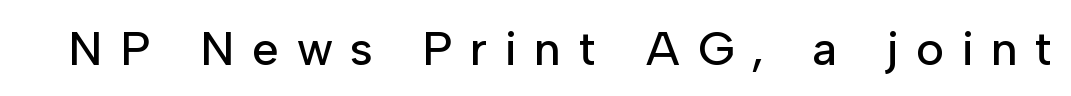
Note: no serifs on the glyphs. Character widths vary here, with narrow letters taking less room than wide ones. Words float on clear page, feet unadorned. Look at the tracking — it's clearly loosened, letters drifting apart.
